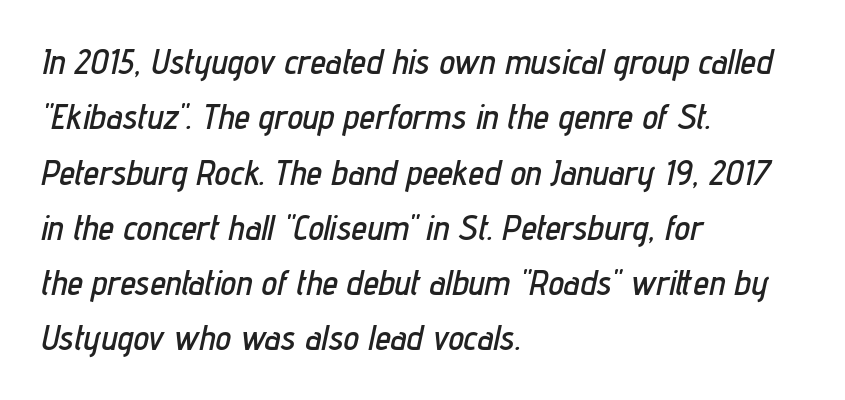
The image shows 35 px condensed type, italic (leaning right); set left-aligned, normal line spacing (1.58x), normal letter spacing, not underlined; low stroke contrast and a medium x-height.
